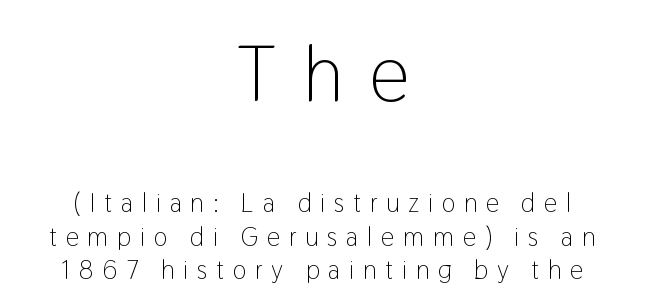
{"serif": "no", "italic": "no", "bold": "no", "weight": "light", "width": "condensed", "stroke_contrast": "low", "x_height": "medium", "monospaced": "no", "underline": "no", "align": "center", "line_spacing": "normal", "line_spacing_ratio": 1.28, "letter_spacing": "wide", "letter_spacing_em": 0.34, "larger_block": "first", "size_ratio": 3.04, "glyph_px": 79}
